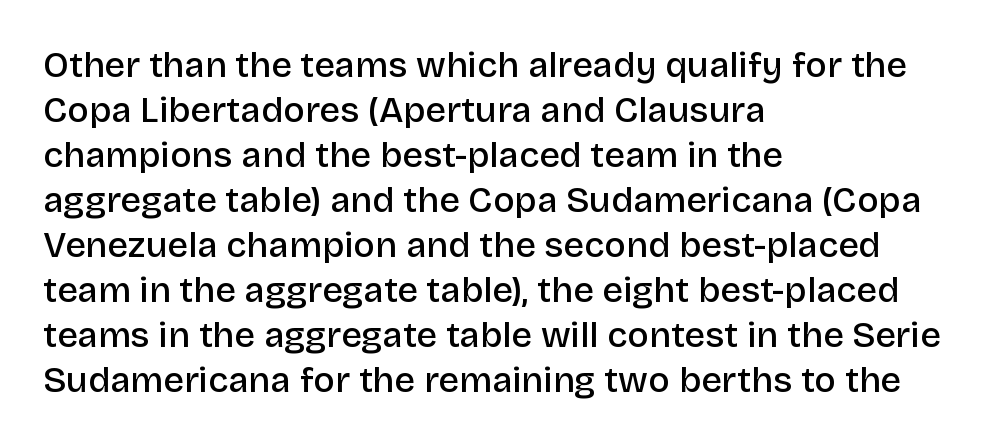
The image shows 36 px semibold sans-serif type, upright; set left-aligned, normal line spacing (1.25x), normal letter spacing, not underlined; low stroke contrast and a large x-height.
